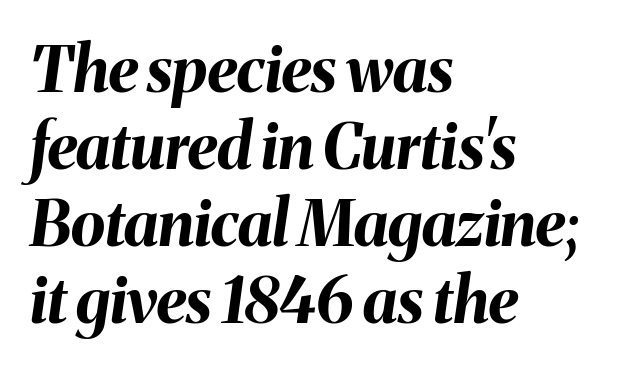
Q: Is the text bold? A: Yes.
Q: Is the text italic (slanted)? A: Yes, it leans right by about 8 degrees.
Q: Is the text underlined? A: No.
Q: How is the paragraph aligned? A: Left-aligned.
Q: Is the spacing between letters normal or unusually wide? A: Normal.
Q: Width (condensed, normal, or wide)? A: Normal.
Q: Stroke contrast? A: Medium.
Q: x-height? A: Medium.
Q: Monospaced? A: No.
